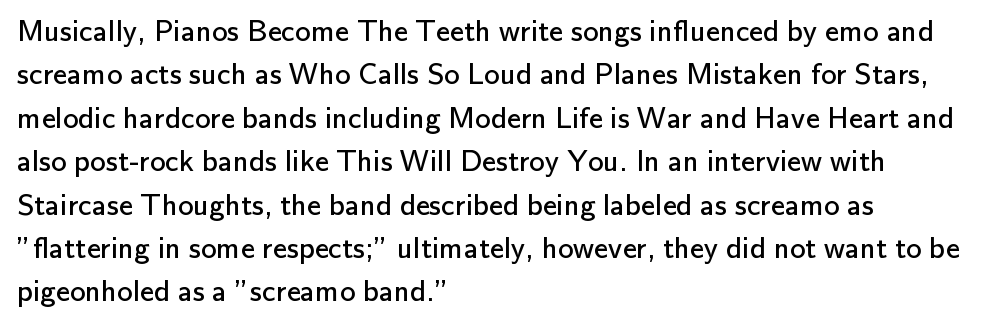
Q: Is the text bold? A: No.
Q: Is the text italic (slanted)? A: No, it is upright.
Q: Is the typeface a serif or a sans-serif typeface? A: Sans-serif.
Q: Is the text underlined? A: No.
Q: How is the paragraph aligned? A: Left-aligned.
Q: Is the spacing between letters normal or unusually wide? A: Normal.
Q: Is the spacing between lines tight, normal or loose? A: Normal.
Q: Width (condensed, normal, or wide)? A: Normal.
Q: Stroke contrast? A: Low.
Q: x-height? A: Small.
Q: Monospaced? A: No.
